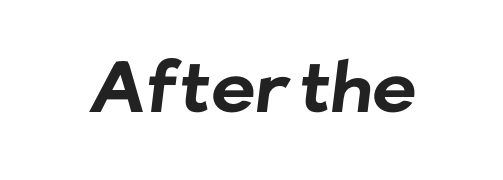
Letter spacing: default. Do the characters align in a grid? No, the font is proportional. A sans-serif font was chosen for this passage. As a designer I'd log this as weight 700, bold.
